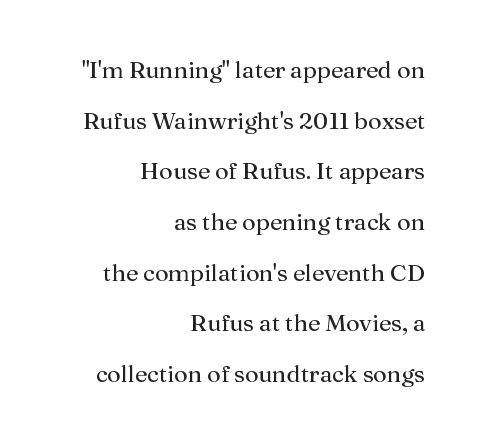
Line ends are locked; line starts wander. Clear beneath every line of the passage. Italic? Not at all — the glyphs are vertical. Does extra space separate the letters? No, they use regular spacing. Ink coverage per letter is moderate at most. The designer dialed line spacing up above the default.
